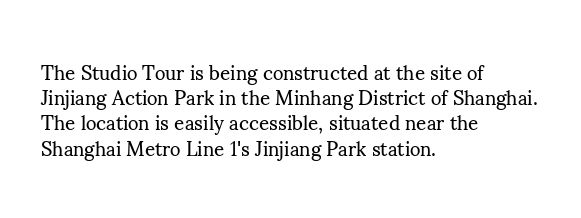
How would I describe the line gaps? Plain and ordinary. Stem width sits at or under what a default text font uses. Posture: straight, roman, zero tilt. Underlining? Definitely not there. How are the letters spaced? Ordinarily, with no added tracking. Alignment: flush left.
